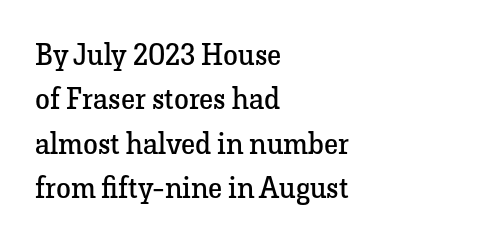
Q: Is the text bold? A: No.
Q: Is the text italic (slanted)? A: No, it is upright.
Q: Is the typeface a serif or a sans-serif typeface? A: Serif.
Q: Is the text underlined? A: No.
Q: How is the paragraph aligned? A: Left-aligned.
Q: Is the spacing between letters normal or unusually wide? A: Normal.
Q: Is the spacing between lines tight, normal or loose? A: Normal.
Q: Width (condensed, normal, or wide)? A: Normal.
Q: Stroke contrast? A: Low.
Q: x-height? A: Medium.
Q: Monospaced? A: No.
